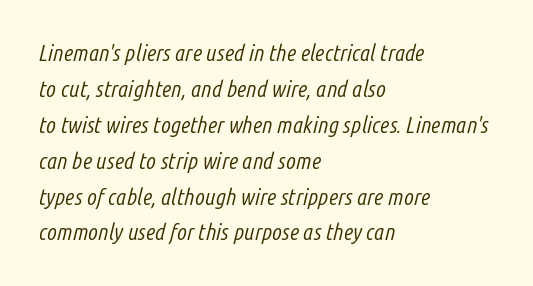
Q: Is the text bold? A: No.
Q: Is the text italic (slanted)? A: Yes, it leans right by about 14 degrees.
Q: Is the text underlined? A: No.
Q: How is the paragraph aligned? A: Left-aligned.
Q: Is the spacing between letters normal or unusually wide? A: Normal.
Q: Is the spacing between lines tight, normal or loose? A: Normal.
